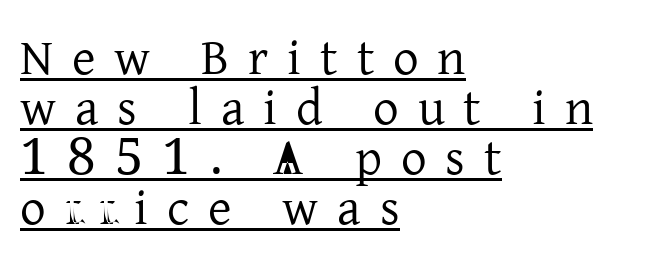
Underlined type. Stems here are at most as thick as an everyday book face. Proportional: the letters do not fall into vertical columns. How are the letters spaced? Widely, with obvious added tracking.
